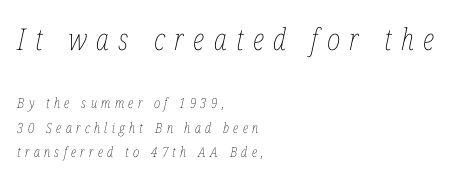
Q: Is the text bold? A: No.
Q: Is the text italic (slanted)? A: Yes, it leans right by about 12 degrees.
Q: Is the text underlined? A: No.
Q: How is the paragraph aligned? A: Left-aligned.
Q: Is the spacing between letters normal or unusually wide? A: Unusually wide.
Q: Which block of text is set in a larger size, the first (top) or the second (bottom)? A: The first (top) one.
Q: Width (condensed, normal, or wide)? A: Condensed.
Q: Stroke contrast? A: Low.
Q: x-height? A: Medium.
Q: Monospaced? A: No.
